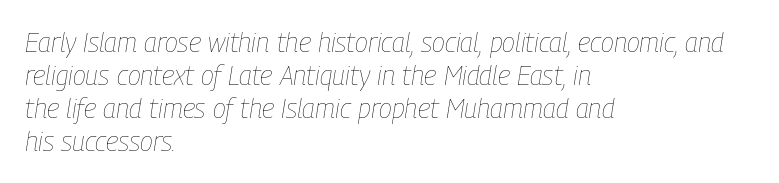
The image shows 27 px text type, italic (leaning right); set left-aligned, line spacing 1.22x, normal letter spacing, not underlined.
